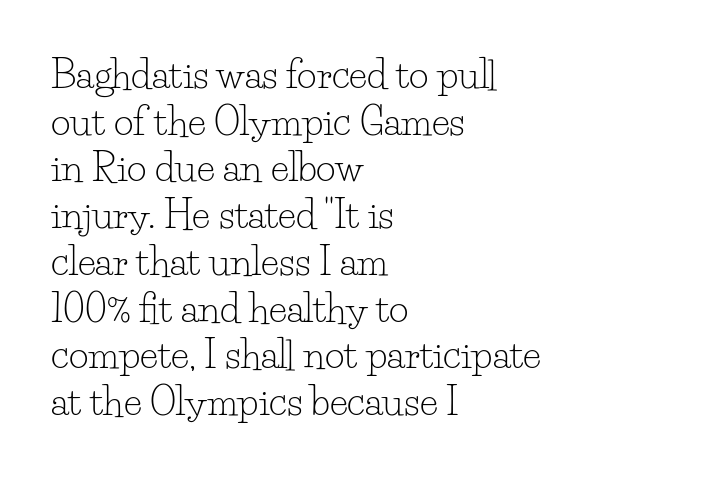
Q: Is the text bold? A: No.
Q: Is the text italic (slanted)? A: No, it is upright.
Q: Is the typeface a serif or a sans-serif typeface? A: Serif.
Q: Is the text underlined? A: No.
Q: How is the paragraph aligned? A: Left-aligned.
Q: Is the spacing between letters normal or unusually wide? A: Normal.
Q: Width (condensed, normal, or wide)? A: Normal.
Q: Stroke contrast? A: Low.
Q: x-height? A: Small.
Q: Monospaced? A: No.
